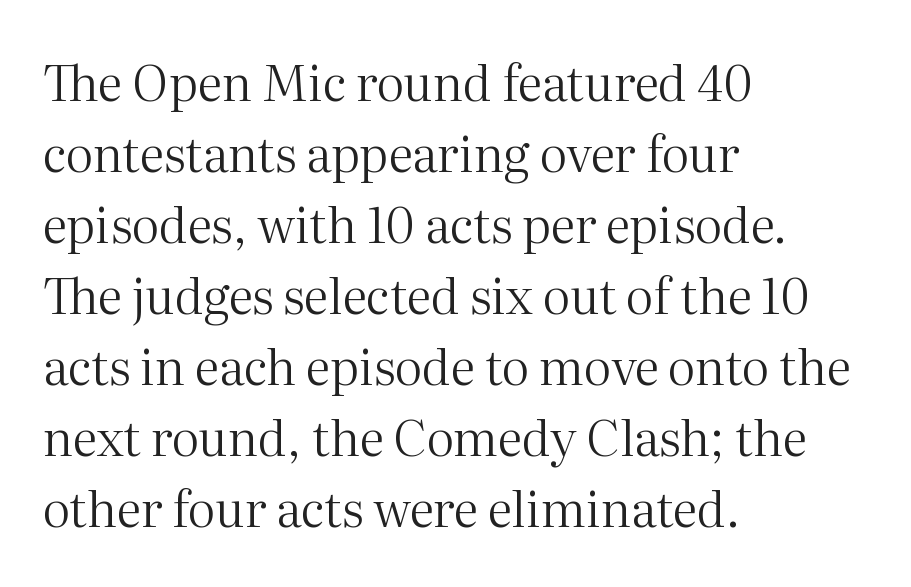
When letters stand straight like this, we call the style roman or upright. The typesetter chose a ragged-right arrangement here. The area under the type is left untouched. The passage shown is typeset with a serif family. The letters advance in unequal steps, a hallmark of proportional type.
